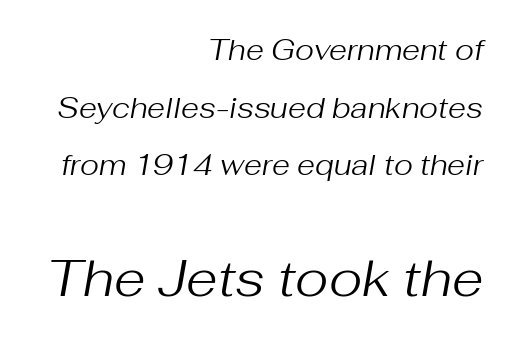
The image shows 51 px regular-weight type, italic (leaning right); set right-aligned, loose line spacing (1.99x), normal letter spacing, not underlined; the second (bottom) block is 1.76x larger; medium stroke contrast and a medium x-height.
